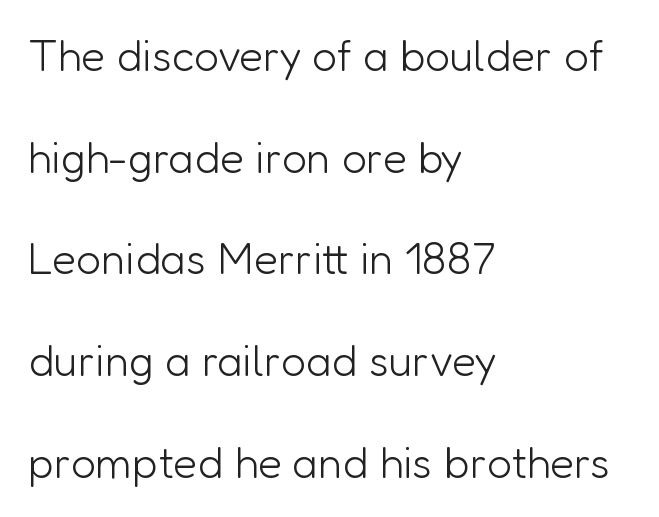
Q: Is the text bold? A: No.
Q: Is the text italic (slanted)? A: No, it is upright.
Q: Is the typeface a serif or a sans-serif typeface? A: Sans-serif.
Q: Is the text underlined? A: No.
Q: How is the paragraph aligned? A: Left-aligned.
Q: Is the spacing between letters normal or unusually wide? A: Normal.
Q: Is the spacing between lines tight, normal or loose? A: Loose.
Q: Width (condensed, normal, or wide)? A: Normal.
Q: Stroke contrast? A: Low.
Q: x-height? A: Medium.
Q: Monospaced? A: No.
